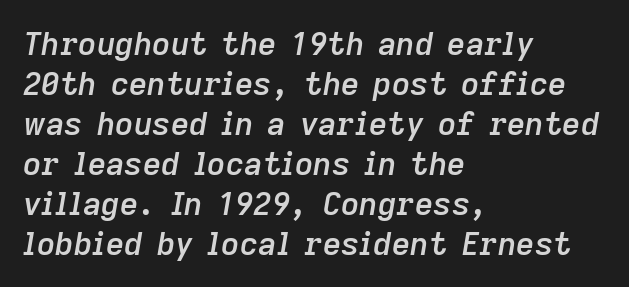
Q: Is the text bold? A: Semi-bold.
Q: Is the text italic (slanted)? A: Yes, it leans right by about 9 degrees.
Q: Is the text underlined? A: No.
Q: How is the paragraph aligned? A: Left-aligned.
Q: Is the spacing between letters normal or unusually wide? A: Normal.
Q: Is the spacing between lines tight, normal or loose? A: Normal.
Q: Width (condensed, normal, or wide)? A: Normal.
Q: Stroke contrast? A: Low.
Q: x-height? A: Medium.
Q: Monospaced? A: No.
